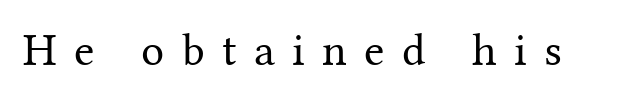
Q: Is the text bold? A: No.
Q: Is the text italic (slanted)? A: No, it is upright.
Q: Is the typeface a serif or a sans-serif typeface? A: Serif.
Q: Is the text underlined? A: No.
Q: Is the spacing between letters normal or unusually wide? A: Unusually wide.
Q: Width (condensed, normal, or wide)? A: Normal.
Q: Stroke contrast? A: Medium.
Q: x-height? A: Medium.
Q: Monospaced? A: No.
